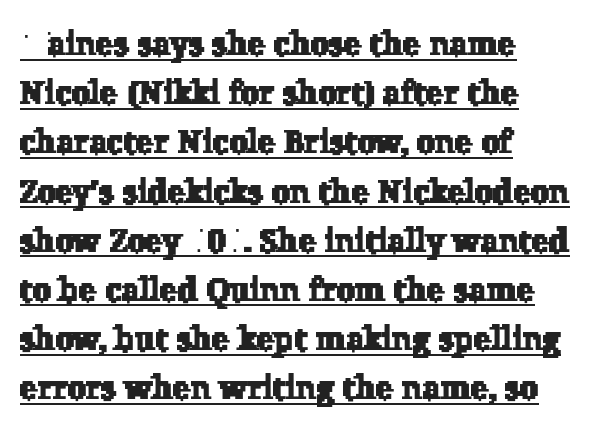
The image shows 33 px serif type; set left-aligned, normal line spacing (1.49x), normal letter spacing, underlined; low stroke contrast and a medium x-height.
